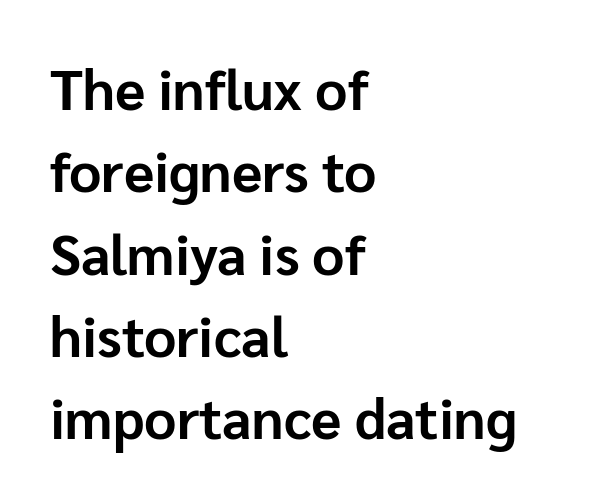
Q: Is the text bold? A: Yes.
Q: Is the text italic (slanted)? A: No, it is upright.
Q: Is the typeface a serif or a sans-serif typeface? A: Sans-serif.
Q: Is the text underlined? A: No.
Q: How is the paragraph aligned? A: Left-aligned.
Q: Is the spacing between letters normal or unusually wide? A: Normal.
Q: Is the spacing between lines tight, normal or loose? A: Normal.
Q: Width (condensed, normal, or wide)? A: Normal.
Q: Stroke contrast? A: Low.
Q: x-height? A: Medium.
Q: Monospaced? A: No.
